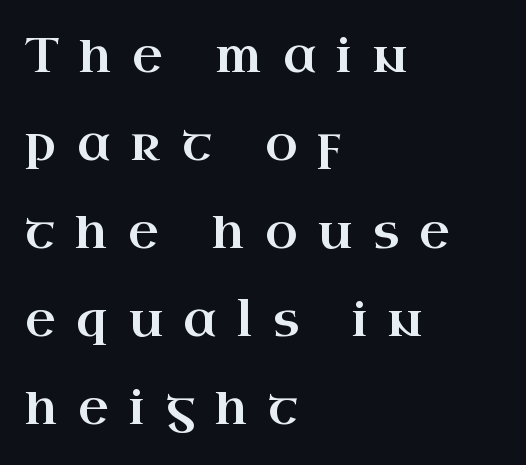
{"serif": "yes", "italic": "no", "width": "wide", "stroke_contrast": "high", "x_height": "small", "monospaced": "no", "underline": "no", "align": "left", "line_spacing_ratio": 1.87, "letter_spacing": "wide", "letter_spacing_em": 0.44, "glyph_px": 47}
